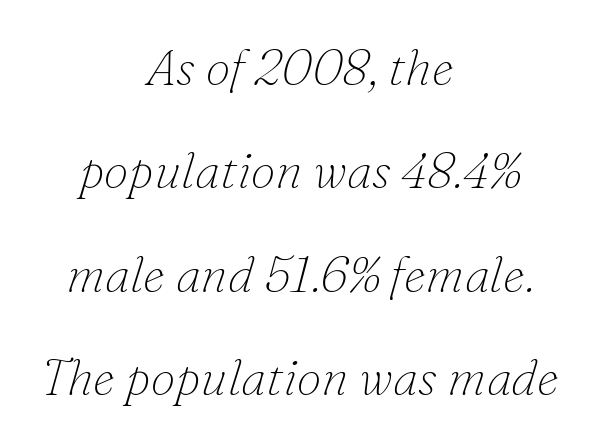
The image shows 50 px thin serif type, italic (leaning right); set centered, loose line spacing (2.07x), normal letter spacing, not underlined; low stroke contrast and a small x-height.
